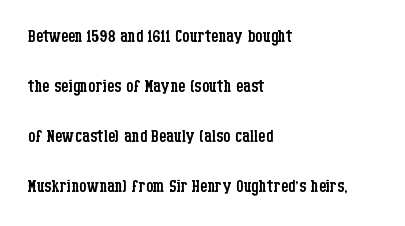
The image shows 23 px text type, upright; set left-aligned, loose line spacing (2.18x), normal letter spacing, not underlined.
